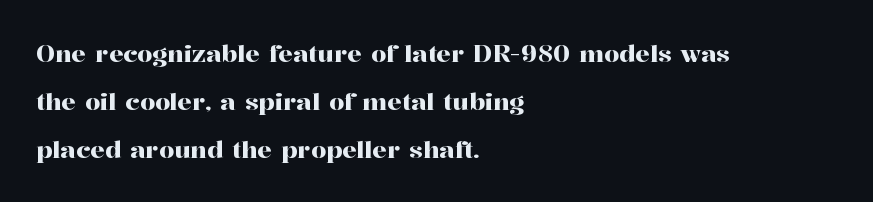
The lines in this sample share a left origin and differ only in where they stop. Descenders hang freely into open space. A typesetter would call this zero additional tracking. A typesetter would mark this as roman, not italic. The leading is generous, giving the passage an open texture.
